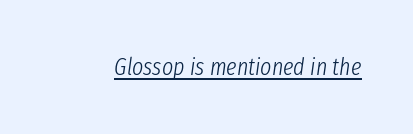
Q: Is the text bold? A: No.
Q: Is the text italic (slanted)? A: Yes, it leans right by about 8 degrees.
Q: Is the text underlined? A: Yes.
Q: Is the spacing between letters normal or unusually wide? A: Normal.
